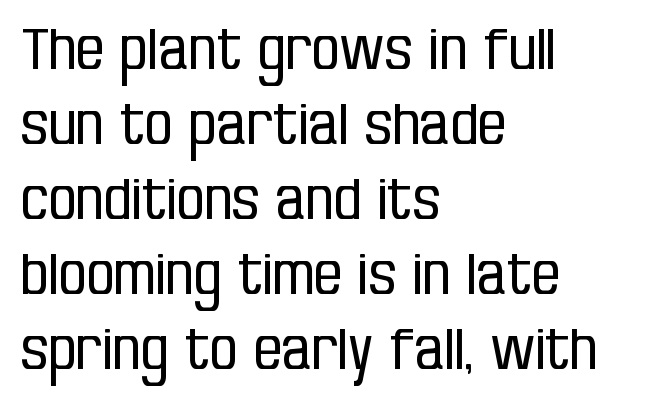
{"serif": "no", "italic": "no", "bold": "no", "weight": "regular", "width": "condensed", "stroke_contrast": "low", "x_height": "large", "monospaced": "no", "underline": "no", "align": "left", "line_spacing": "normal", "line_spacing_ratio": 1.34, "letter_spacing": "normal", "letter_spacing_em": 0.0, "glyph_px": 56}
